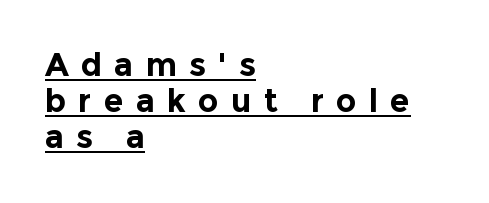
{"serif": "no", "italic": "no", "bold": "yes", "weight": "bold", "width": "normal", "x_height": "medium", "monospaced": "no", "underline": "yes", "align": "left", "line_spacing": "tight", "line_spacing_ratio": 1.13, "letter_spacing": "wide", "letter_spacing_em": 0.38, "glyph_px": 32}
